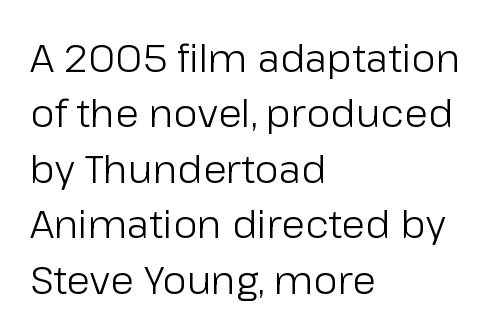
The lines in this sample share a left origin and differ only in where they stop. On a weight scale, this lands at 450 or below. No italicization has been applied; the sample stays upright. Regular leading.
